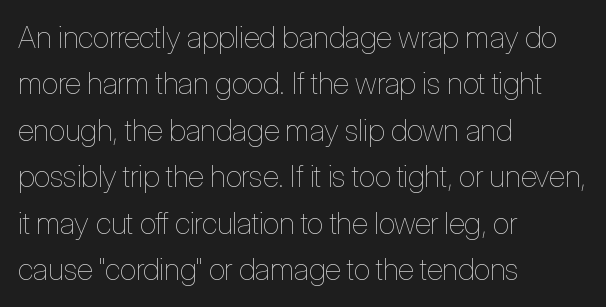
Vertically, the passage feels balanced, rows spaced as you'd expect. The specimen reads as upright at a glance. The lines in this sample share a left origin and differ only in where they stop. You could not count columns in this text — the font is proportionally spaced.
